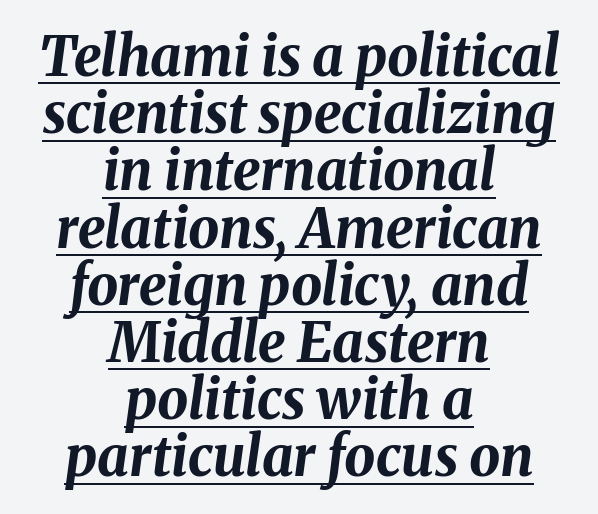
The typesetting leans heavy: a genuine bold. Is there an underline? Yes — a line sits under the letters. If you folded the block vertically in half, each line would mirror itself in length. This sample has the flowing, uneven cadence of proportional lettering. Quick note: italic.
